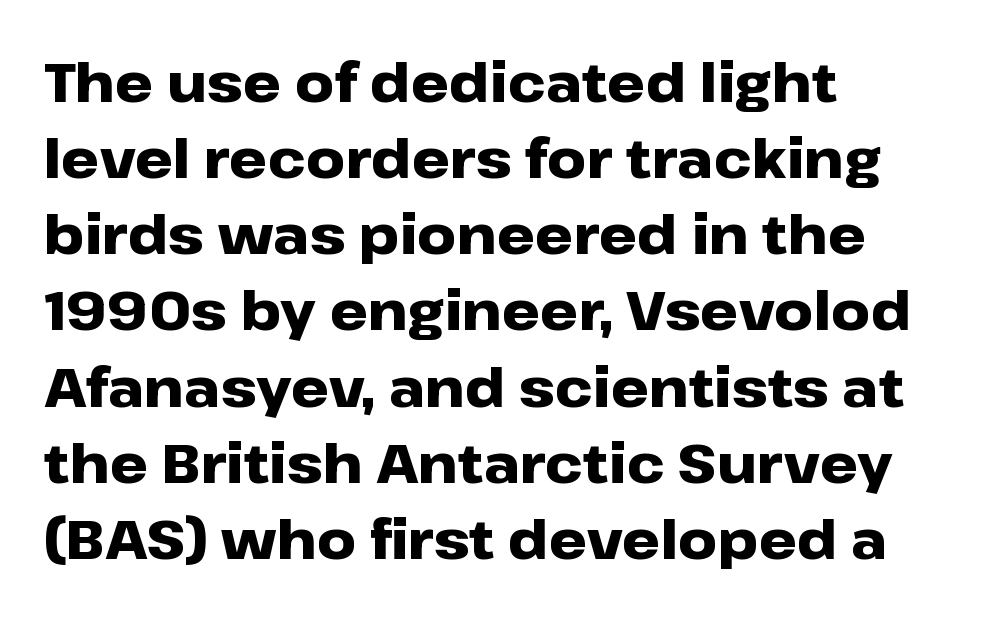
{"serif": "no", "italic": "no", "bold": "yes", "weight": "heavy", "width": "wide", "stroke_contrast": "low", "x_height": "medium", "monospaced": "no", "underline": "no", "align": "left", "line_spacing": "normal", "line_spacing_ratio": 1.41, "letter_spacing": "normal", "letter_spacing_em": 0.0, "glyph_px": 54}
